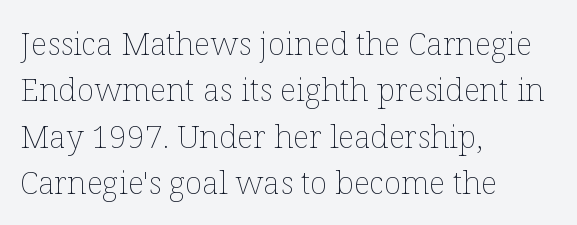
Tall strokes in this sample are plumb rather than angled. In CSS terms this would be text-align: left. Characters follow at the spacing the type designer built in. The strip under each line holds only bare page. Compared with a typical body face, this is equally light or lighter still.
